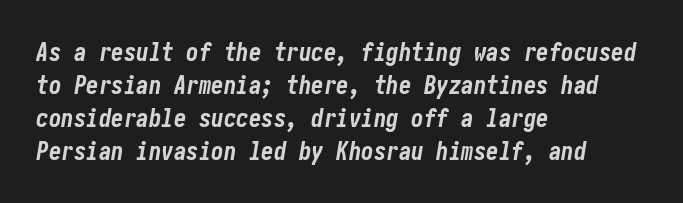
The image shows 25 px bold type, italic (leaning right); set left-aligned, normal line spacing (1.32x), normal letter spacing, not underlined.
